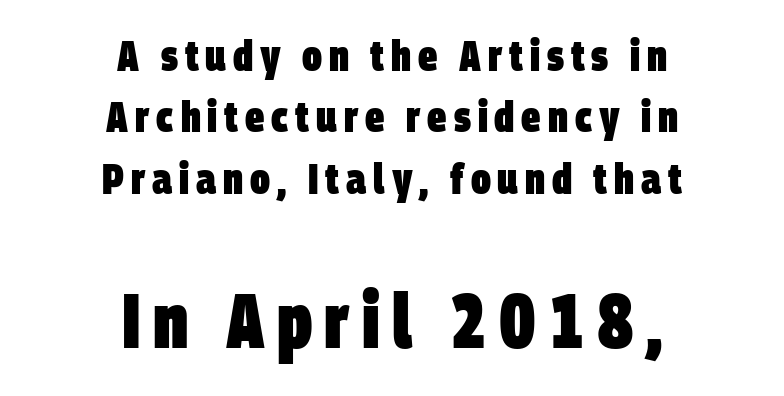
The image shows 76 px heavy, condensed sans-serif type; set centered, normal line spacing (1.43x), not underlined; the second (bottom) block is 1.77x larger; low stroke contrast and a large x-height.
